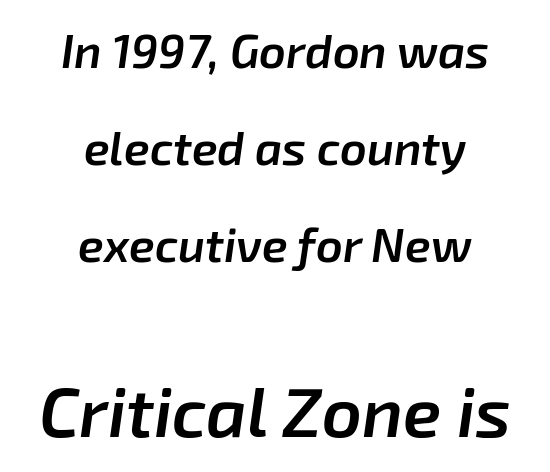
{"italic": "yes", "lean": "right", "slant_degrees": 8, "bold": "semi", "weight": "semibold", "width": "normal", "stroke_contrast": "low", "x_height": "medium", "monospaced": "no", "underline": "no", "align": "center", "line_spacing": "loose", "line_spacing_ratio": 2.06, "letter_spacing": "normal", "letter_spacing_em": 0.0, "larger_block": "second", "size_ratio": 1.49, "glyph_px": 70}
